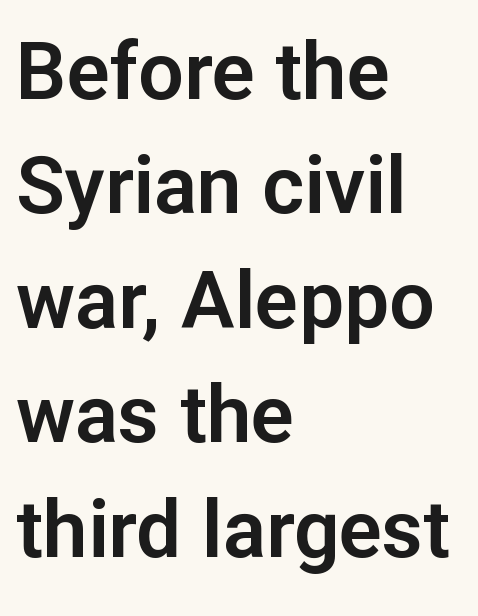
{"serif": "no", "italic": "no", "width": "normal", "stroke_contrast": "low", "x_height": "medium", "monospaced": "no", "underline": "no", "align": "left", "line_spacing": "normal", "line_spacing_ratio": 1.43, "letter_spacing": "normal", "letter_spacing_em": 0.0, "glyph_px": 80}
